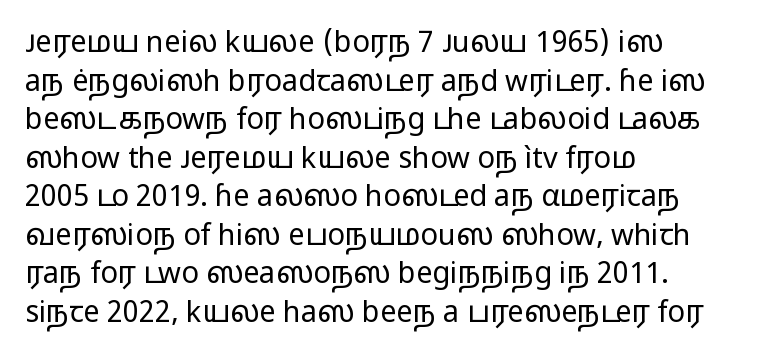
The letterforms sit at book weight or below. Each letter keeps its own natural width here, so spacing adapts to shape. Look at the tracking — it's just the regular setting, nothing added. Honestly, the row spacing looks completely unremarkable. Vertical strokes here are truly vertical. Is this a sans? Yes — the strokes have no serifs.
